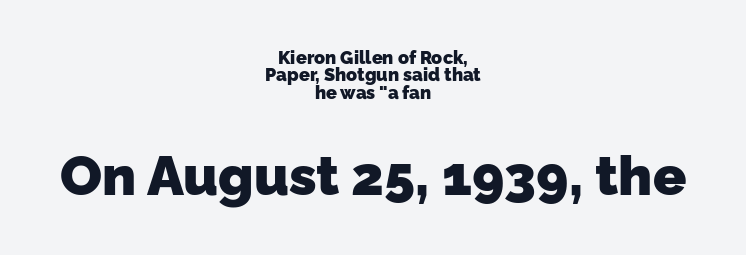
The image shows 55 px heavy sans-serif type; set centered, tight line spacing (0.96x), normal letter spacing, not underlined; the second (bottom) block is 3.06x larger; low stroke contrast and a medium x-height.
